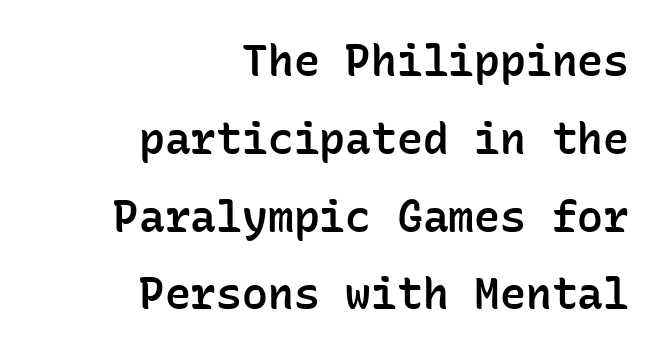
The image shows 43 px semibold sans-serif type, upright, monospaced; set right-aligned, line spacing 1.81x, normal letter spacing, not underlined; low stroke contrast and a medium x-height.
